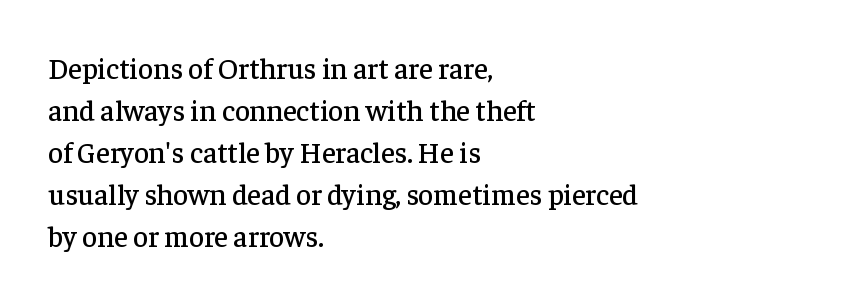
{"serif": "yes", "italic": "no", "width": "normal", "stroke_contrast": "low", "x_height": "medium", "monospaced": "no", "underline": "no", "align": "left", "line_spacing": "normal", "line_spacing_ratio": 1.45, "letter_spacing": "normal", "letter_spacing_em": 0.0, "glyph_px": 29}
